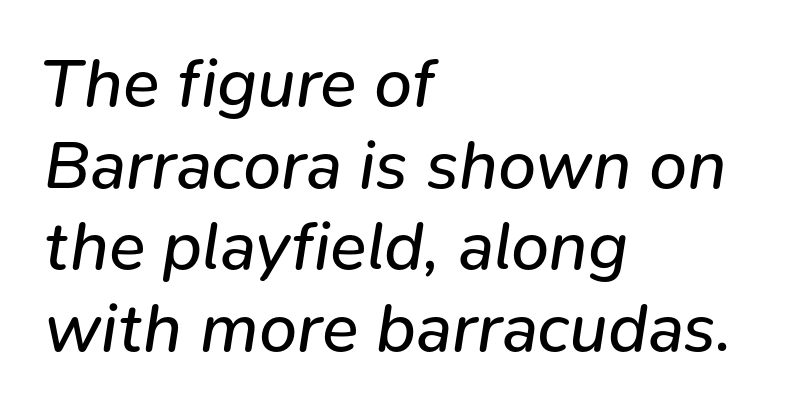
{"italic": "yes", "lean": "right", "slant_degrees": 9, "bold": "no", "weight": "regular", "width": "normal", "stroke_contrast": "low", "x_height": "medium", "monospaced": "no", "underline": "no", "align": "left", "line_spacing_ratio": 1.2, "letter_spacing": "normal", "letter_spacing_em": 0.0, "glyph_px": 68}
